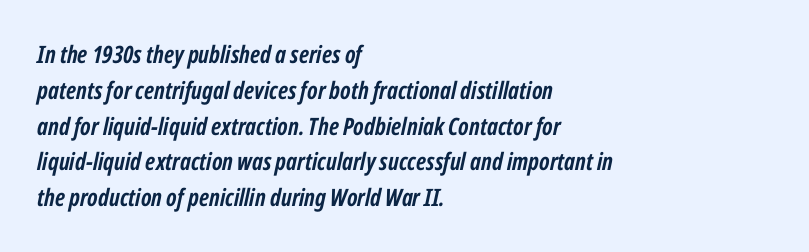
Q: Is the text bold? A: Yes.
Q: Is the text italic (slanted)? A: Yes, it leans right by about 12 degrees.
Q: Is the text underlined? A: No.
Q: How is the paragraph aligned? A: Left-aligned.
Q: Is the spacing between letters normal or unusually wide? A: Normal.
Q: Is the spacing between lines tight, normal or loose? A: Normal.
